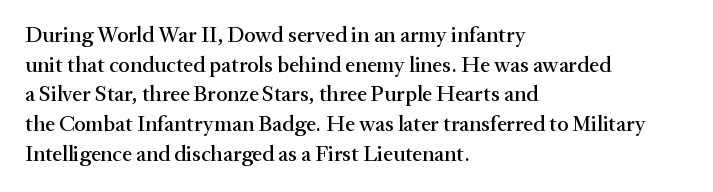
The image shows 22 px text type, upright; set left-aligned, normal line spacing (1.35x), normal letter spacing, not underlined.
